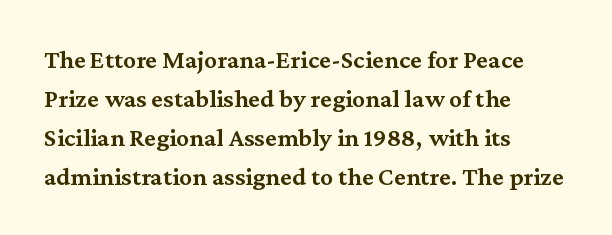
Each row of text sits above clean, open space. The letters stand straight up with perfectly vertical stems. Each word holds together tightly as a unit, with standard inter-letter gaps. A normal amount of white space separates one row of letters from the next. Does the weight exceed regular? Yes, but only to semibold. The paragraph shown leans on its left margin.
